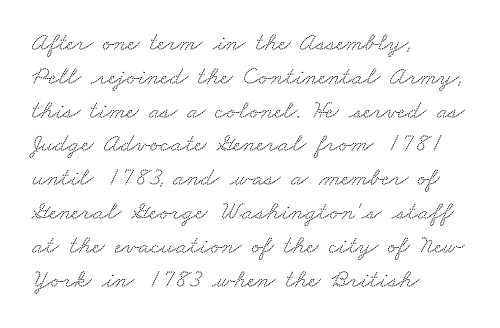
The horizontal fit of the characters is conventional and even. Visually the block forms a straight wall on the left and a jagged coastline on the right. The baseline area is clear. Vertically, the passage feels balanced, rows spaced as you'd expect.
